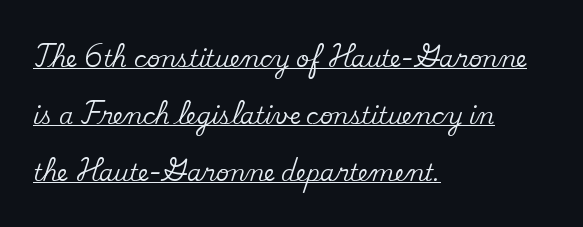
Q: Is the text italic (slanted)? A: Yes.
Q: Is the text underlined? A: Yes.
Q: How is the paragraph aligned? A: Left-aligned.
Q: Is the spacing between letters normal or unusually wide? A: Normal.
Q: Is the spacing between lines tight, normal or loose? A: Loose.
